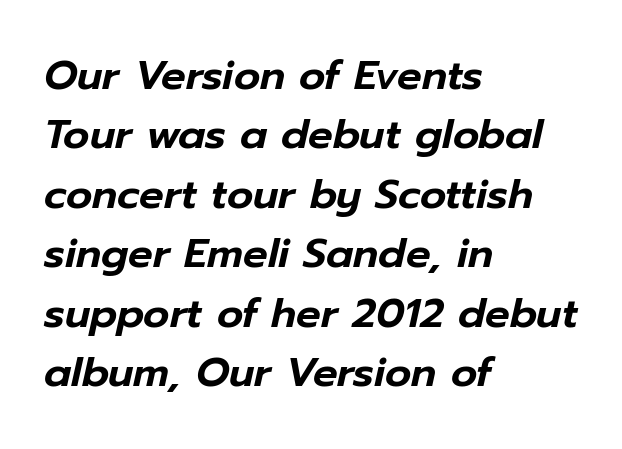
Q: Is the text italic (slanted)? A: Yes, it leans right by about 12 degrees.
Q: Is the text underlined? A: No.
Q: How is the paragraph aligned? A: Left-aligned.
Q: Is the spacing between letters normal or unusually wide? A: Normal.
Q: Is the spacing between lines tight, normal or loose? A: Normal.
Q: Width (condensed, normal, or wide)? A: Normal.
Q: Stroke contrast? A: Low.
Q: x-height? A: Medium.
Q: Monospaced? A: No.
